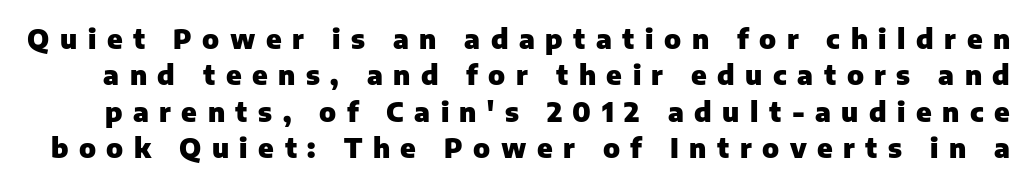
Successive baselines arrive at the customary interval. Between one letter and the next there's a generous, obvious gap. The strip under each line holds only bare page. In terms of posture, this sample is upright. In terms of weight, the rendering is a true, heavy bold.
